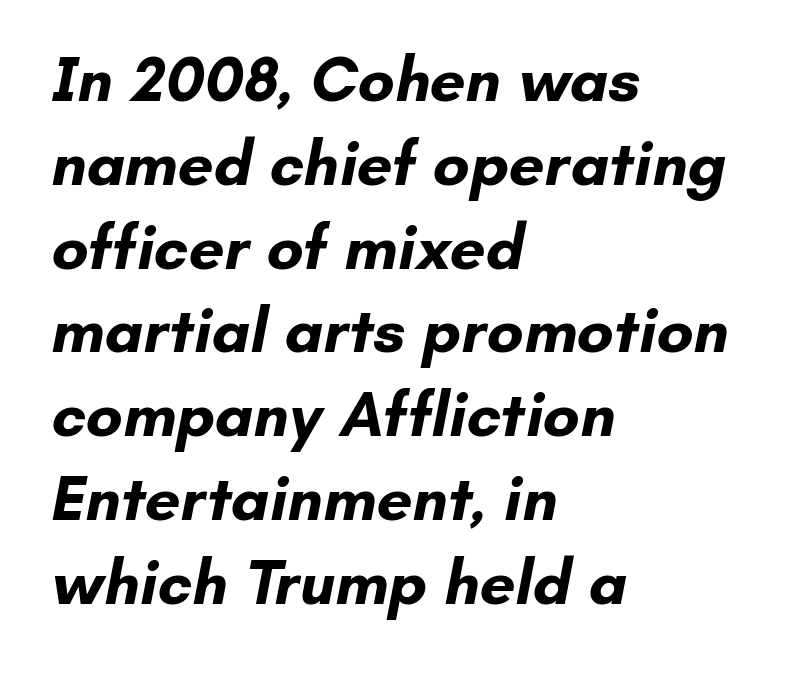
The image shows 63 px bold sans-serif type; set left-aligned, normal line spacing (1.33x), normal letter spacing, not underlined; low stroke contrast and a small x-height.
